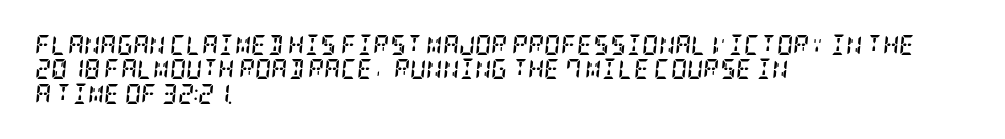
Q: Is the text bold? A: Yes.
Q: Is the text italic (slanted)? A: Yes, it leans right by about 5 degrees.
Q: Is the text underlined? A: No.
Q: How is the paragraph aligned? A: Left-aligned.
Q: Is the spacing between letters normal or unusually wide? A: Normal.
